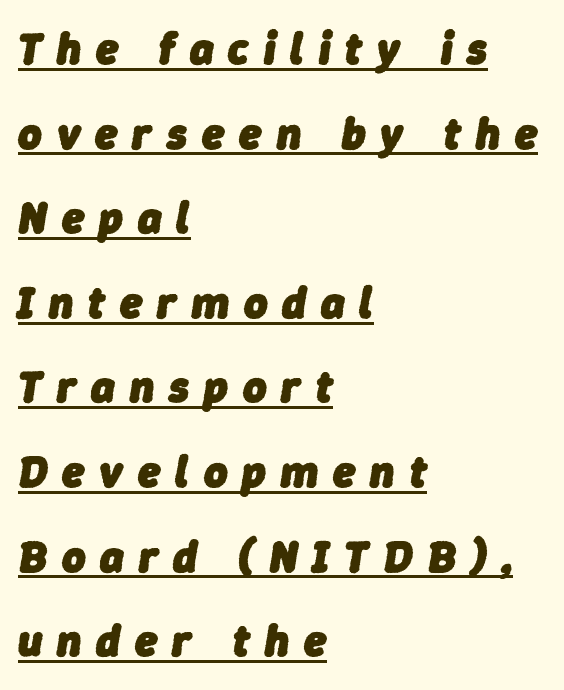
The image shows 45 px heavy type, italic (leaning right); set left-aligned, line spacing 1.88x, unusually wide letter spacing (+0.33 em), underlined; low stroke contrast and a medium x-height.
